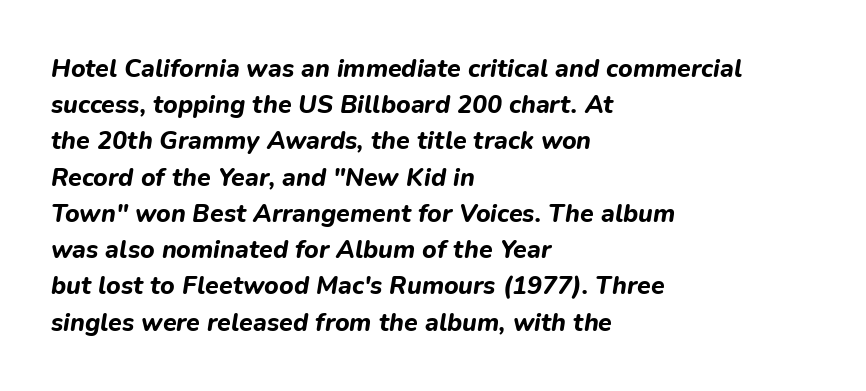
Spacing between characters is what you'd get straight out of the box. The string is rendered with underlining switched off. The lines in this sample share a left origin and differ only in where they stop. Weight check: bold — yes, fully. The letters are slanted; this is an italic face.
